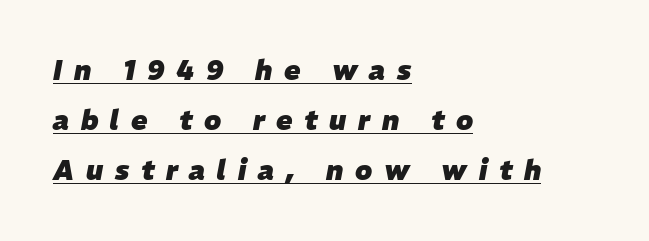
A typesetter would call this heavily tracked-out type. These lines stack with their left ends in a neat column. In designer terms, the underline attribute is active on this setting. Stroke thickness is high; the sample reads as a true bold. Characters are canted at an angle relative to the baseline's perpendicular.
